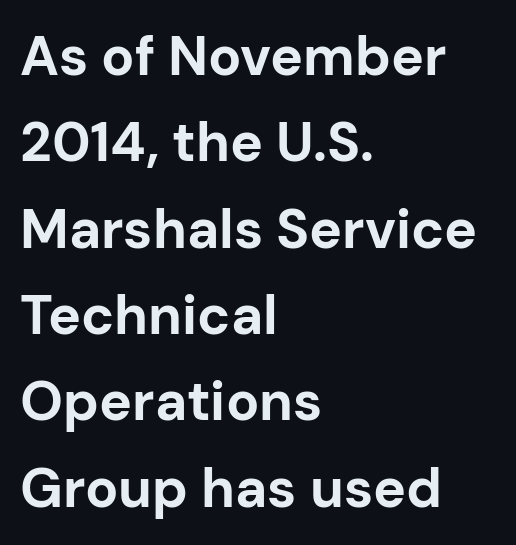
Q: Is the text bold? A: Yes.
Q: Is the text italic (slanted)? A: No, it is upright.
Q: Is the typeface a serif or a sans-serif typeface? A: Sans-serif.
Q: Is the text underlined? A: No.
Q: How is the paragraph aligned? A: Left-aligned.
Q: Is the spacing between letters normal or unusually wide? A: Normal.
Q: Is the spacing between lines tight, normal or loose? A: Normal.
Q: Width (condensed, normal, or wide)? A: Normal.
Q: Stroke contrast? A: Low.
Q: x-height? A: Medium.
Q: Monospaced? A: No.
